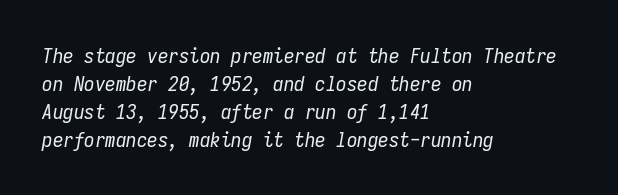
Q: Is the text bold? A: No.
Q: Is the text italic (slanted)? A: Yes, it leans right by about 9 degrees.
Q: Is the text underlined? A: No.
Q: How is the paragraph aligned? A: Left-aligned.
Q: Is the spacing between letters normal or unusually wide? A: Normal.
Q: Is the spacing between lines tight, normal or loose? A: Normal.
